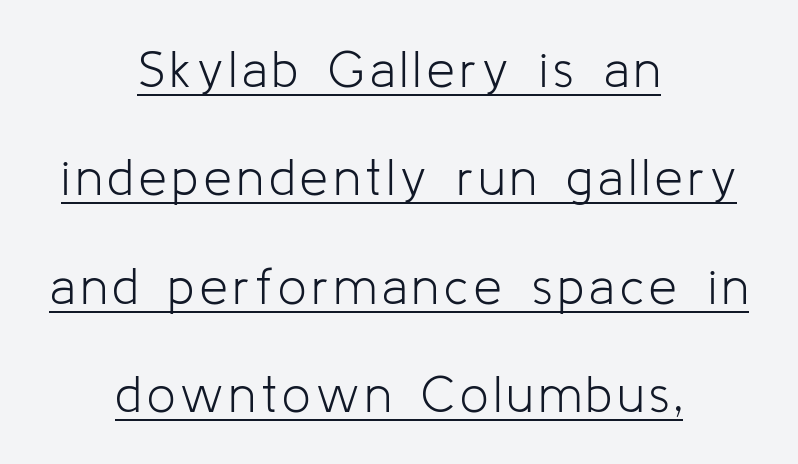
The cut favours lightness, reaching ordinary text weight at its darkest. A sans-serif font was chosen for this passage. The words here are underlined. Ascenders rise straight up at ninety degrees. A student would call this center alignment; a typographer would say set centered.
